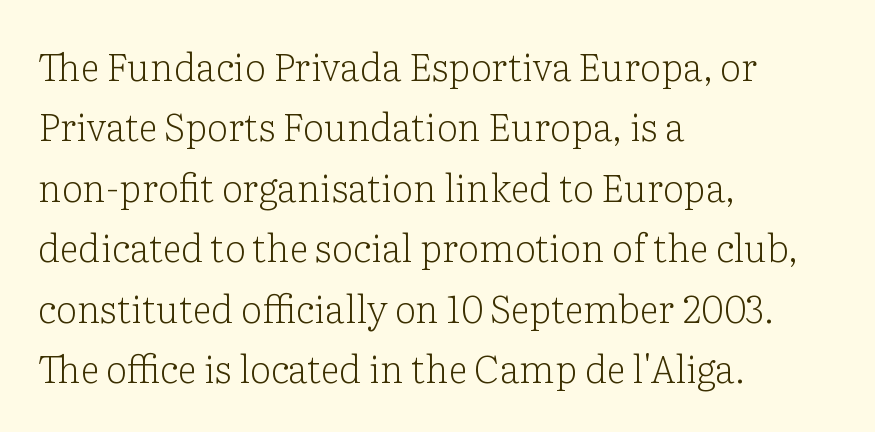
Q: Is the text bold? A: No.
Q: Is the text italic (slanted)? A: No, it is upright.
Q: Is the typeface a serif or a sans-serif typeface? A: Serif.
Q: Is the text underlined? A: No.
Q: How is the paragraph aligned? A: Left-aligned.
Q: Is the spacing between letters normal or unusually wide? A: Normal.
Q: Is the spacing between lines tight, normal or loose? A: Normal.
Q: Width (condensed, normal, or wide)? A: Normal.
Q: Stroke contrast? A: Low.
Q: x-height? A: Medium.
Q: Monospaced? A: No.
